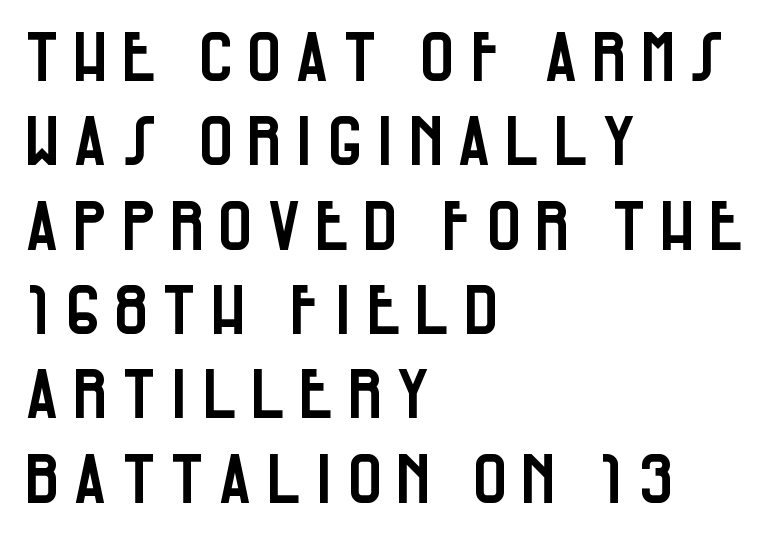
The image shows 68 px condensed sans-serif type, upright; set left-aligned, line spacing 1.24x, not underlined; low stroke contrast and a large x-height.
